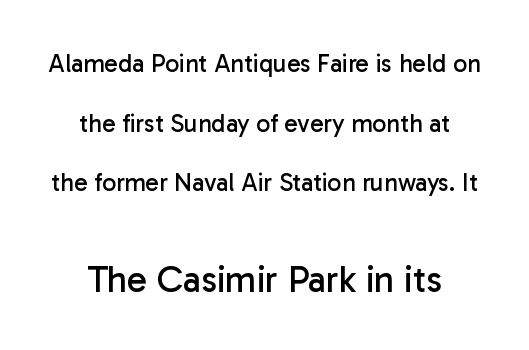
Q: Is the text bold? A: No.
Q: Is the text italic (slanted)? A: No, it is upright.
Q: Is the typeface a serif or a sans-serif typeface? A: Sans-serif.
Q: Is the text underlined? A: No.
Q: Is the spacing between letters normal or unusually wide? A: Normal.
Q: Is the spacing between lines tight, normal or loose? A: Loose.
Q: Which block of text is set in a larger size, the first (top) or the second (bottom)? A: The second (bottom) one.
Q: Width (condensed, normal, or wide)? A: Normal.
Q: Stroke contrast? A: Low.
Q: x-height? A: Medium.
Q: Monospaced? A: No.
